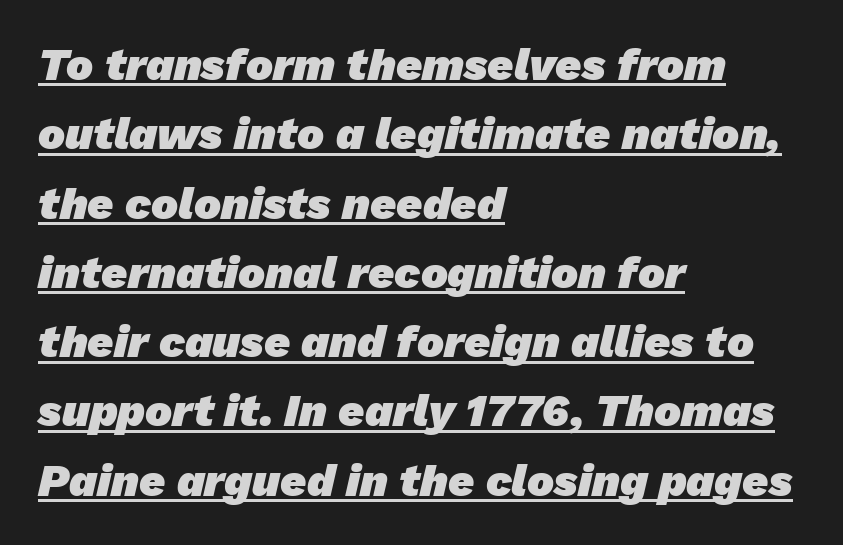
Is this a fixed-width face? No — the glyphs have proportional, varying widths. Each line starts at the same left margin while the right side varies. This is sans-serif lettering, the kind often seen on screens and signage. Baseline-to-baseline distance is the conventional proportion of letter height. Caption: lettering with a line underneath.
